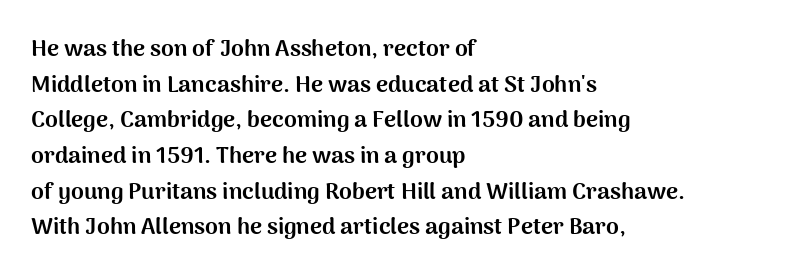
{"italic": "no", "bold": "yes", "underline": "no", "align": "left", "line_spacing": "normal", "line_spacing_ratio": 1.55, "letter_spacing": "normal", "letter_spacing_em": 0.0, "glyph_px": 23}
